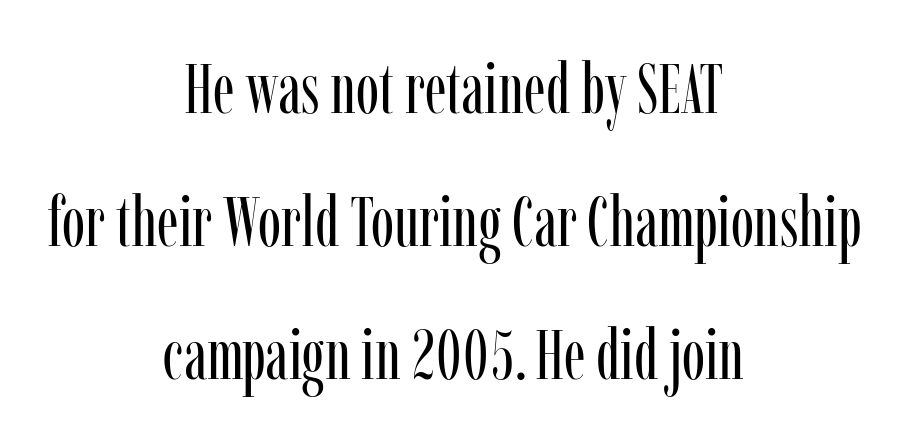
The lettering stays uniformly vertical, giving the passage a roman look. Here the designer chose a conventional face with non-uniform glyph widths. Type without underlining. Tracking here is standard; glyphs follow each other at the usual distance. Casual observation: everything's sitting right in the middle.
